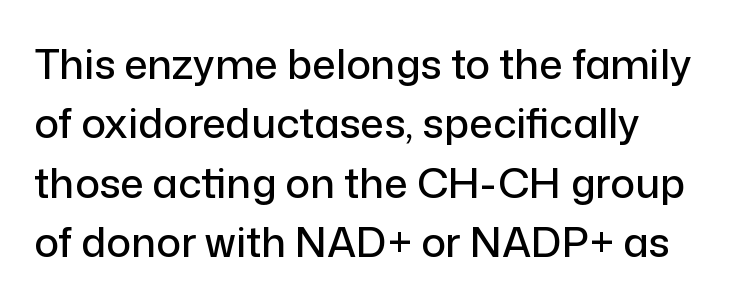
Q: Is the text italic (slanted)? A: No, it is upright.
Q: Is the typeface a serif or a sans-serif typeface? A: Sans-serif.
Q: Is the text underlined? A: No.
Q: Is the spacing between letters normal or unusually wide? A: Normal.
Q: Is the spacing between lines tight, normal or loose? A: Normal.
Q: Width (condensed, normal, or wide)? A: Normal.
Q: Stroke contrast? A: Low.
Q: x-height? A: Medium.
Q: Monospaced? A: No.
